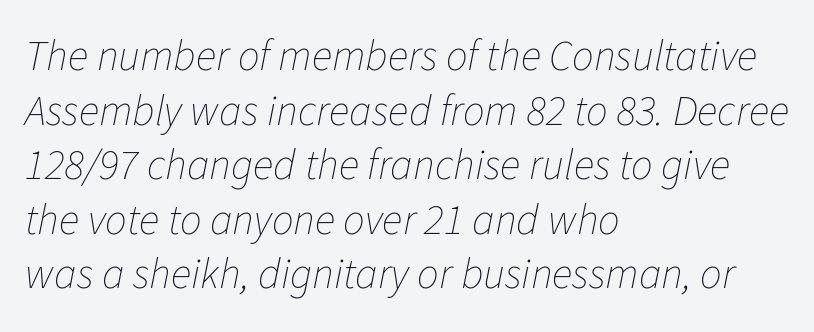
{"italic": "yes", "lean": "right", "slant_degrees": 11, "bold": "no", "weight": "thin", "width": "normal", "stroke_contrast": "low", "x_height": "medium", "monospaced": "no", "underline": "no", "align": "left", "line_spacing": "normal", "line_spacing_ratio": 1.27, "letter_spacing": "normal", "letter_spacing_em": 0.0, "glyph_px": 43}
